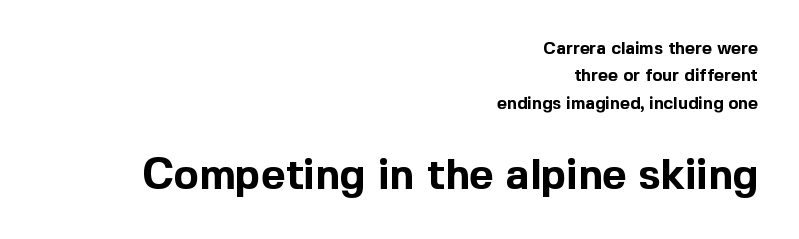
The image shows 42 px bold sans-serif type, upright; set right-aligned, normal line spacing (1.61x), normal letter spacing, not underlined; the second (bottom) block is 2.47x larger; a medium x-height.
